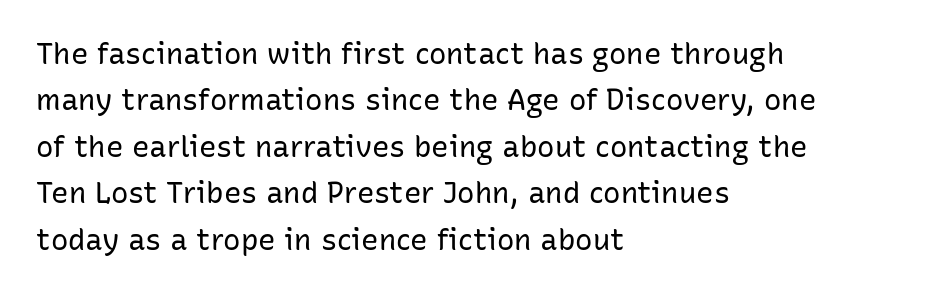
The image shows 29 px regular-weight sans-serif type, upright; set left-aligned, normal line spacing (1.6x), normal letter spacing, not underlined; low stroke contrast and a medium x-height.
